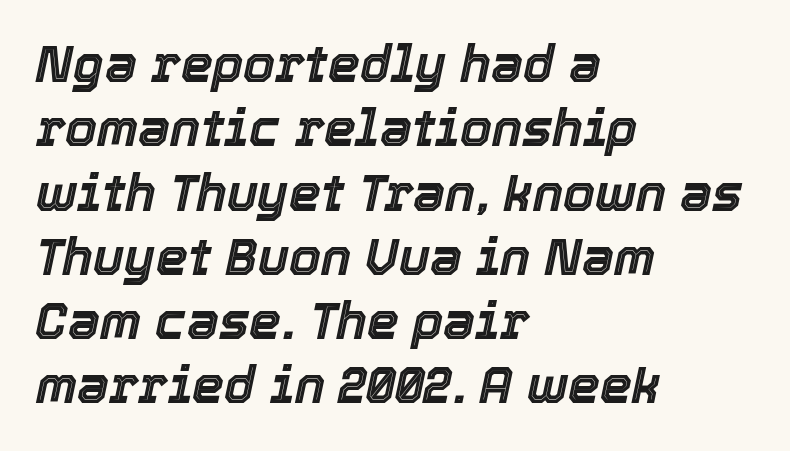
The image shows 51 px text type, italic (leaning right); set left-aligned, normal line spacing (1.26x), normal letter spacing, not underlined; a medium x-height.
